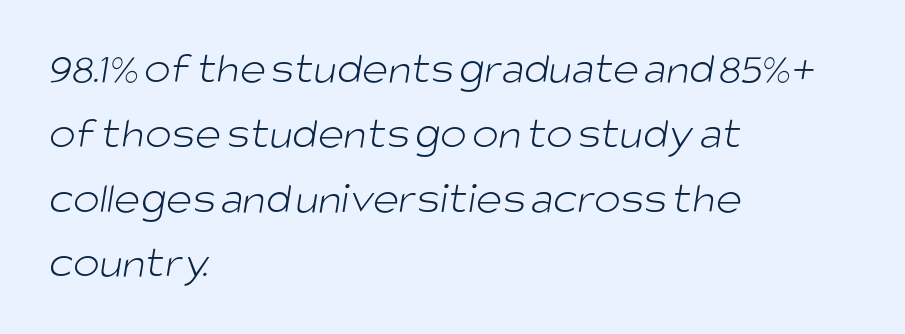
{"serif": "no", "bold": "no", "weight": "light", "width": "normal", "stroke_contrast": "low", "x_height": "large", "monospaced": "no", "underline": "no", "align": "left", "line_spacing": "normal", "line_spacing_ratio": 1.44, "letter_spacing": "normal", "letter_spacing_em": 0.0, "glyph_px": 45}
